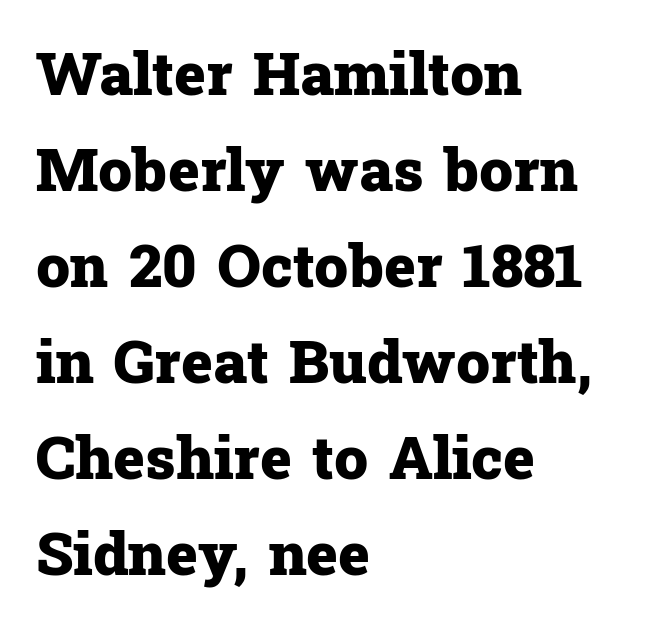
Bare-footed words on every line. A normal amount of white space separates one row of letters from the next. This rendering leaves character spacing at its baseline value. The paragraph shown leans on its left margin. What weight is shown? A full bold with thick strokes.
